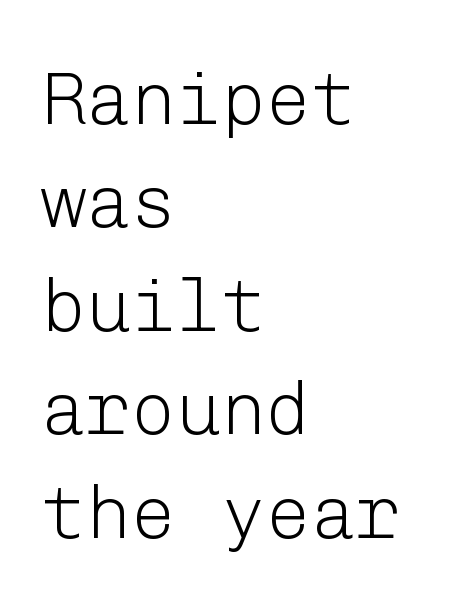
{"serif": "no", "italic": "no", "bold": "no", "weight": "light", "width": "normal", "stroke_contrast": "low", "x_height": "medium", "underline": "no", "align": "left", "line_spacing": "normal", "line_spacing_ratio": 1.38, "letter_spacing": "normal", "letter_spacing_em": 0.0, "glyph_px": 75}
